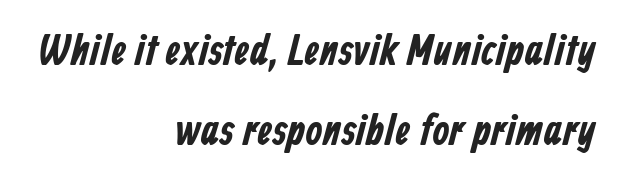
Do the characters align in a grid? No, the font is proportional. Are there feet on the stems? There aren't — it's a sans. Decoration check: the copy has no underline. This rendering uses right alignment, leaving the left contour irregular.
